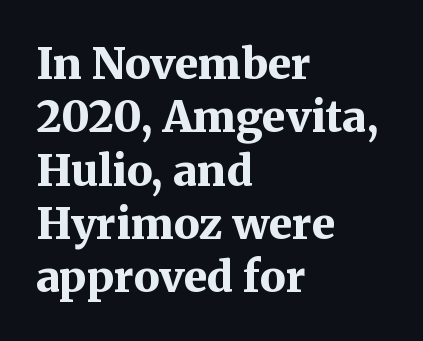
{"serif": "yes", "italic": "no", "bold": "yes", "weight": "bold", "width": "normal", "stroke_contrast": "medium", "x_height": "medium", "monospaced": "no", "underline": "no", "align": "left", "line_spacing_ratio": 1.24, "letter_spacing": "normal", "letter_spacing_em": 0.0, "glyph_px": 43}
